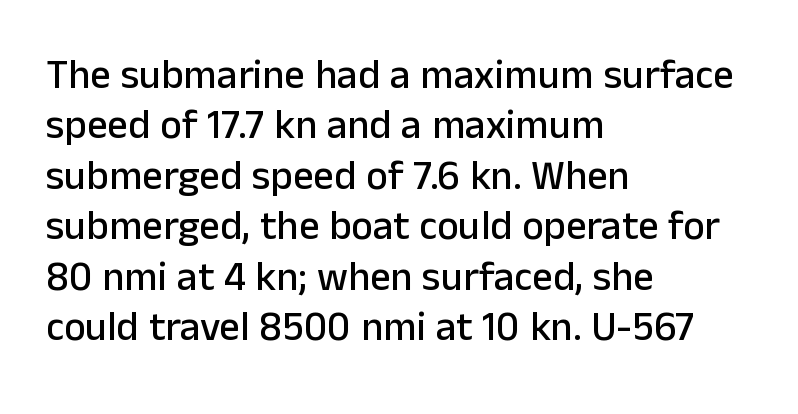
The image shows 41 px sans-serif type, upright; set left-aligned, line spacing 1.23x, normal letter spacing, not underlined; low stroke contrast and a medium x-height.
